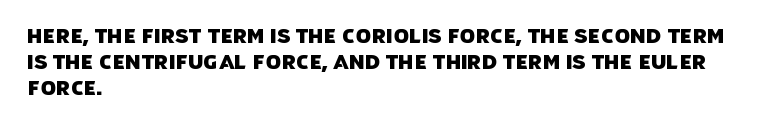
The image shows 20 px text type; set left-aligned, normal line spacing (1.29x), normal letter spacing, not underlined.
